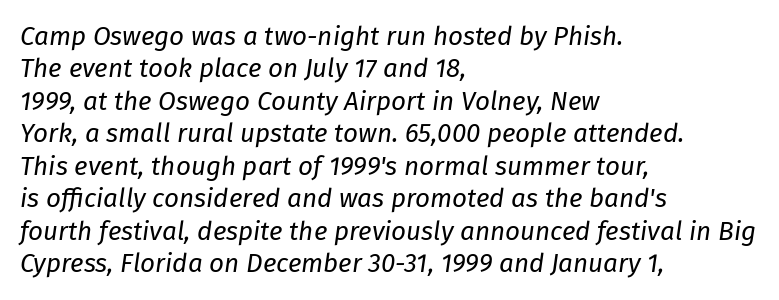
{"italic": "yes", "lean": "right", "slant_degrees": 8, "bold": "no", "underline": "no", "align": "left", "line_spacing": "normal", "line_spacing_ratio": 1.25, "letter_spacing": "normal", "letter_spacing_em": 0.0, "glyph_px": 26}
